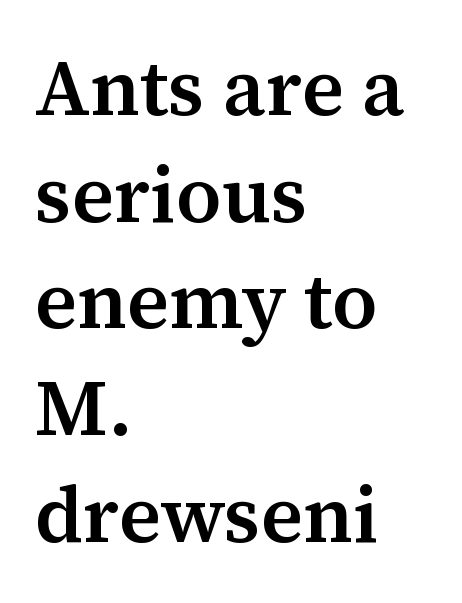
{"serif": "yes", "italic": "no", "bold": "semi", "weight": "semibold", "width": "normal", "stroke_contrast": "medium", "x_height": "medium", "monospaced": "no", "underline": "no", "align": "left", "line_spacing": "normal", "line_spacing_ratio": 1.35, "letter_spacing": "normal", "letter_spacing_em": 0.0, "glyph_px": 79}
